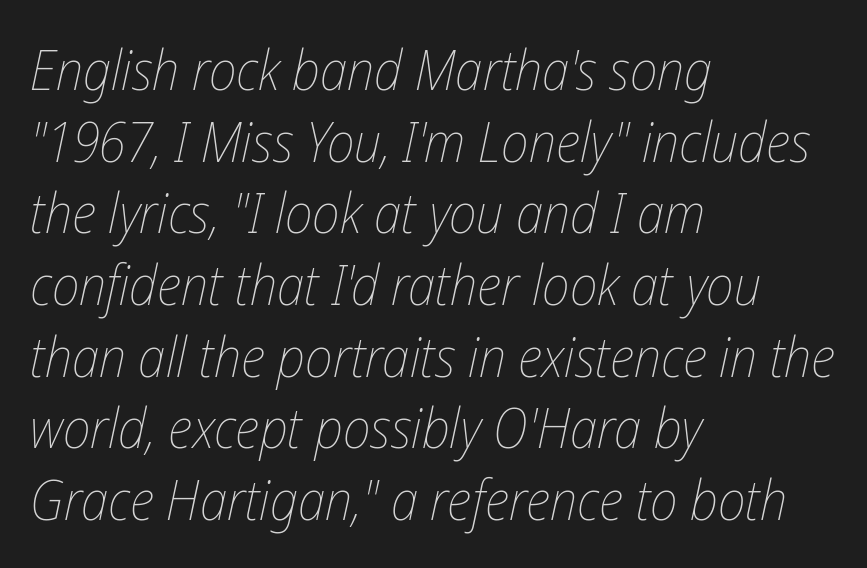
{"italic": "yes", "lean": "right", "slant_degrees": 12, "bold": "no", "weight": "thin", "width": "condensed", "stroke_contrast": "low", "x_height": "medium", "monospaced": "no", "underline": "no", "align": "left", "line_spacing": "normal", "line_spacing_ratio": 1.28, "letter_spacing": "normal", "letter_spacing_em": 0.0, "glyph_px": 56}
